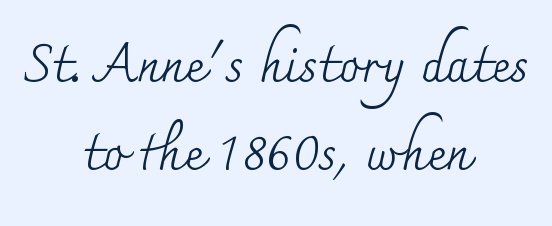
The image shows 53 px regular-weight serif type; set centered, normal line spacing (1.66x), normal letter spacing, not underlined; medium stroke contrast and a small x-height.
